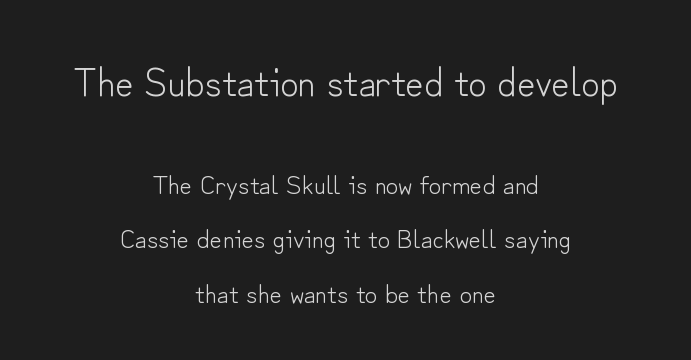
{"serif": "no", "italic": "no", "bold": "no", "weight": "light", "width": "normal", "stroke_contrast": "low", "x_height": "small", "monospaced": "no", "underline": "no", "align": "center", "line_spacing": "loose", "line_spacing_ratio": 2.02, "letter_spacing": "normal", "letter_spacing_em": 0.0, "larger_block": "first", "size_ratio": 1.48, "glyph_px": 40}
